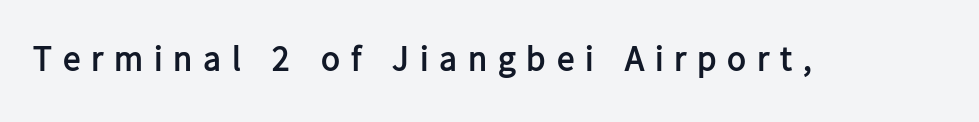
Compared with an ordinary text face, these strokes are far heavier — a full bold. Posture: vertical. The zone under the glyphs is completely vacant. Is this a sans? Yes — the strokes have no serifs. Tracking here is generous; glyphs stand well apart from one another. Character widths vary here, with narrow letters taking less room than wide ones.
